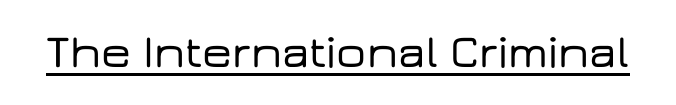
The words here are underlined. It's the straight-up-and-down kind of type. Check where the strokes stop: nothing finishes them off — pure sans. The rendering uses natural spacing where letterforms have individual widths. Default kerning and tracking; the words read as compact shapes.
